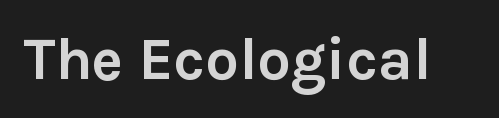
The image shows 60 px semibold sans-serif type, upright; set normal letter spacing, not underlined; a medium x-height.
